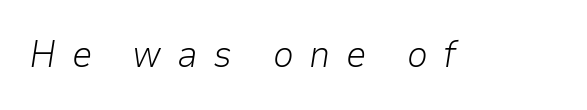
The image shows 37 px light type, italic (leaning right); set unusually wide letter spacing (+0.42 em), not underlined; low stroke contrast and a medium x-height.
